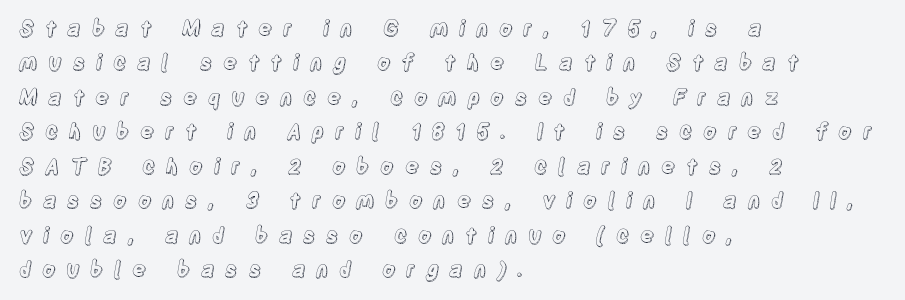
The image shows 21 px text type; set left-aligned, normal line spacing (1.64x), unusually wide letter spacing (+0.5 em), not underlined.
